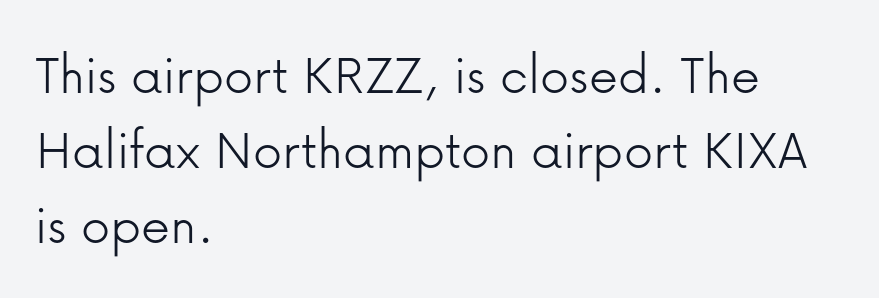
{"serif": "no", "italic": "no", "bold": "no", "weight": "light", "width": "normal", "stroke_contrast": "low", "x_height": "medium", "monospaced": "no", "underline": "no", "align": "left", "line_spacing": "normal", "line_spacing_ratio": 1.29, "letter_spacing": "normal", "letter_spacing_em": 0.0, "glyph_px": 58}
